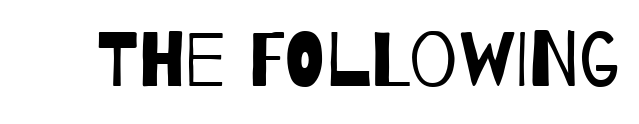
The image shows 76 px regular-weight, condensed sans-serif type; set normal letter spacing, not underlined; low stroke contrast and a large x-height.
